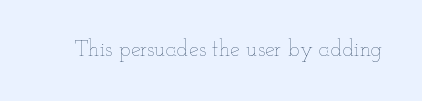
The image shows 22 px text type, upright; set normal letter spacing, not underlined.
